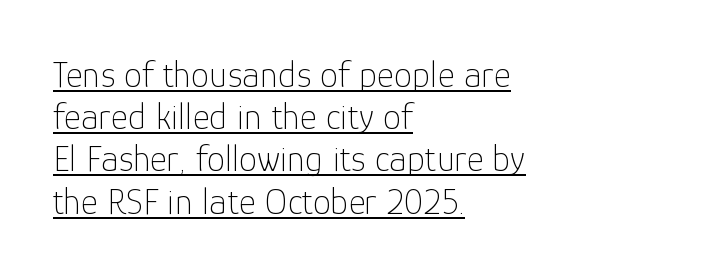
Q: Is the text bold? A: No.
Q: Is the text italic (slanted)? A: No, it is upright.
Q: Is the typeface a serif or a sans-serif typeface? A: Sans-serif.
Q: Is the text underlined? A: Yes.
Q: How is the paragraph aligned? A: Left-aligned.
Q: Is the spacing between letters normal or unusually wide? A: Normal.
Q: Is the spacing between lines tight, normal or loose? A: Tight.
Q: Width (condensed, normal, or wide)? A: Normal.
Q: Stroke contrast? A: Low.
Q: x-height? A: Medium.
Q: Monospaced? A: No.
